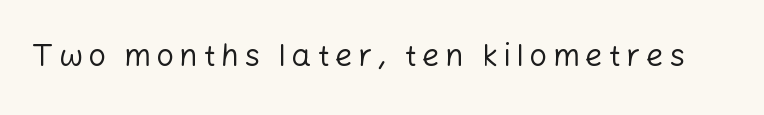
Q: Is the text bold? A: No.
Q: Is the text italic (slanted)? A: No, it is upright.
Q: Is the typeface a serif or a sans-serif typeface? A: Sans-serif.
Q: Is the text underlined? A: No.
Q: Width (condensed, normal, or wide)? A: Normal.
Q: Stroke contrast? A: Low.
Q: x-height? A: Medium.
Q: Monospaced? A: No.
